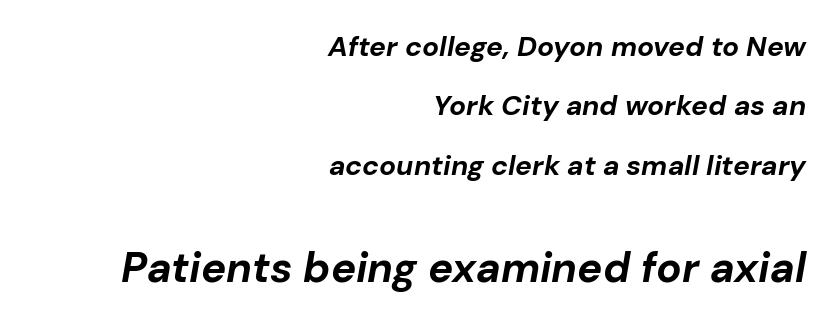
The image shows 42 px bold type, italic (leaning right); set right-aligned, loose line spacing (2.12x), normal letter spacing, not underlined; the second (bottom) block is 1.5x larger; low stroke contrast and a medium x-height.
